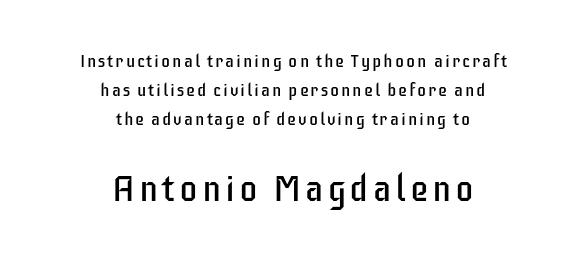
Q: Is the text bold? A: No.
Q: Is the text italic (slanted)? A: No, it is upright.
Q: Is the typeface a serif or a sans-serif typeface? A: Sans-serif.
Q: Is the text underlined? A: No.
Q: How is the paragraph aligned? A: Centered.
Q: Is the spacing between lines tight, normal or loose? A: Normal.
Q: Which block of text is set in a larger size, the first (top) or the second (bottom)? A: The second (bottom) one.
Q: Width (condensed, normal, or wide)? A: Condensed.
Q: Stroke contrast? A: Low.
Q: x-height? A: Large.
Q: Monospaced? A: No.
